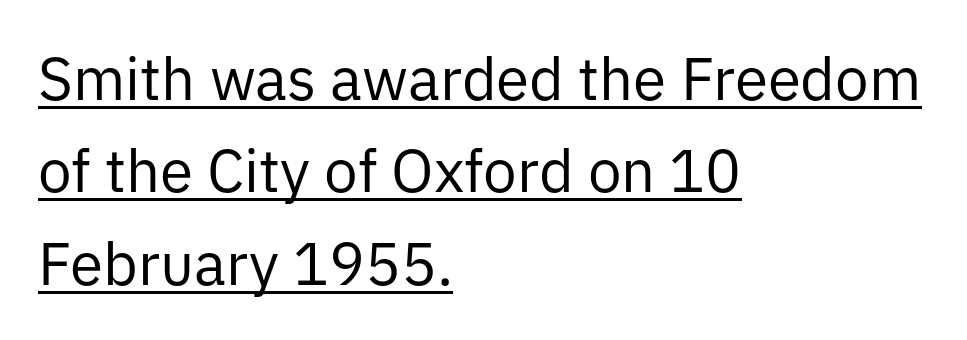
Q: Is the text bold? A: No.
Q: Is the text italic (slanted)? A: No, it is upright.
Q: Is the typeface a serif or a sans-serif typeface? A: Sans-serif.
Q: Is the text underlined? A: Yes.
Q: How is the paragraph aligned? A: Left-aligned.
Q: Is the spacing between letters normal or unusually wide? A: Normal.
Q: Is the spacing between lines tight, normal or loose? A: Normal.
Q: Width (condensed, normal, or wide)? A: Normal.
Q: Stroke contrast? A: Low.
Q: x-height? A: Medium.
Q: Monospaced? A: No.
